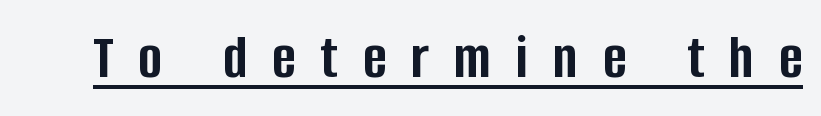
Heft: maximum for text — a bold. Loose tracking; the words dissolve into strings of separated letters. Beneath each row of characters lies a ruled line. Posture: straight, roman, zero tilt. Each letter's strokes conclude bluntly, with no projecting serifs. Looks like regular typesetting: each glyph gets only the width it needs.
